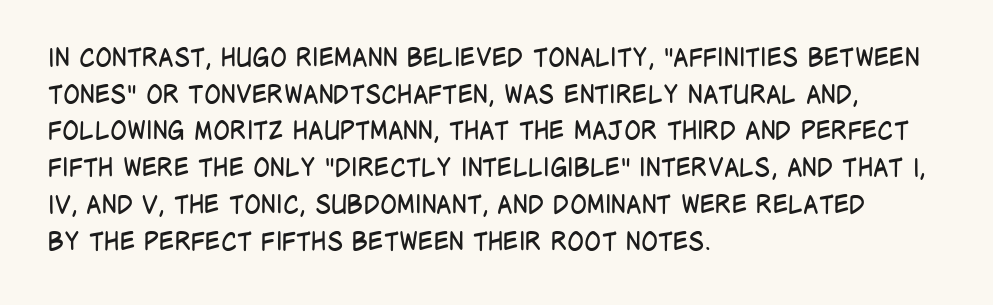
The image shows 25 px text type, upright; set left-aligned, normal line spacing (1.47x), normal letter spacing, not underlined.
